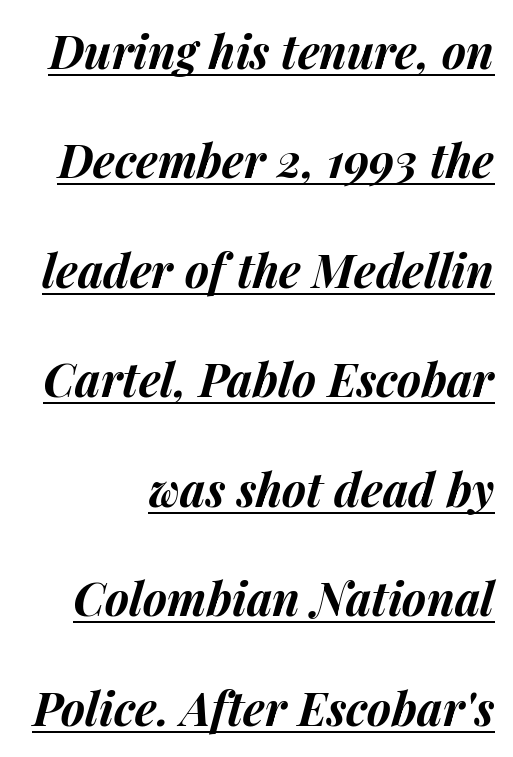
Q: Is the text bold? A: Yes.
Q: Is the text italic (slanted)? A: Yes, it leans right by about 14 degrees.
Q: Is the text underlined? A: Yes.
Q: Is the spacing between letters normal or unusually wide? A: Normal.
Q: Is the spacing between lines tight, normal or loose? A: Loose.
Q: Width (condensed, normal, or wide)? A: Normal.
Q: Stroke contrast? A: Medium.
Q: x-height? A: Medium.
Q: Monospaced? A: No.
